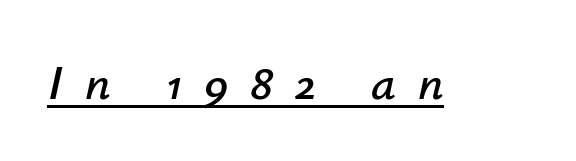
Q: Is the text italic (slanted)? A: Yes, it leans right by about 12 degrees.
Q: Is the text underlined? A: Yes.
Q: Is the spacing between letters normal or unusually wide? A: Unusually wide.
Q: Width (condensed, normal, or wide)? A: Normal.
Q: Stroke contrast? A: Low.
Q: x-height? A: Small.
Q: Monospaced? A: No.
